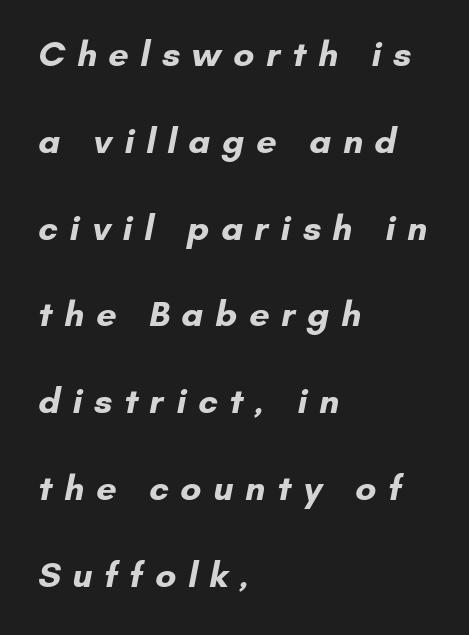
Glyph-to-glyph distance is far greater than everyday printed text. Widely set lines give the paragraph a tall, airy silhouette. Which margin do the lines hug? The left one — the right edge is uneven. Varying glyph widths throughout — classic text-font behaviour. Underline: absent. As a designer I'd log this as weight 700, bold.
